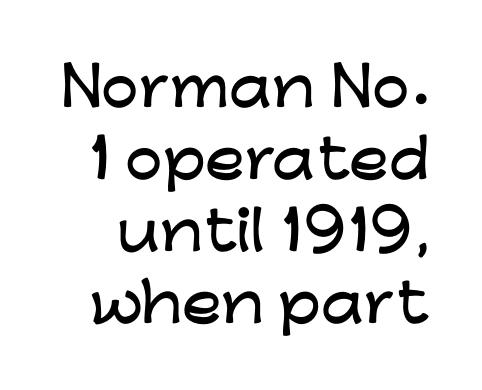
Q: Is the text italic (slanted)? A: No, it is upright.
Q: Is the typeface a serif or a sans-serif typeface? A: Sans-serif.
Q: Is the text underlined? A: No.
Q: Is the spacing between letters normal or unusually wide? A: Normal.
Q: Is the spacing between lines tight, normal or loose? A: Normal.
Q: Width (condensed, normal, or wide)? A: Wide.
Q: Stroke contrast? A: Low.
Q: x-height? A: Medium.
Q: Monospaced? A: No.
